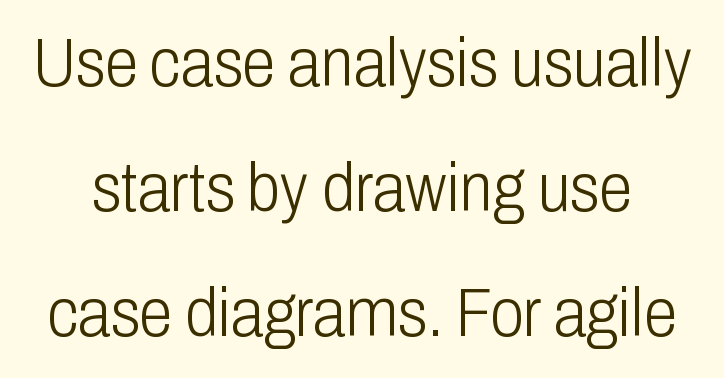
{"serif": "no", "italic": "no", "bold": "no", "weight": "light", "width": "condensed", "stroke_contrast": "low", "x_height": "medium", "monospaced": "no", "underline": "no", "line_spacing_ratio": 1.84, "letter_spacing": "normal", "letter_spacing_em": 0.0, "glyph_px": 68}
